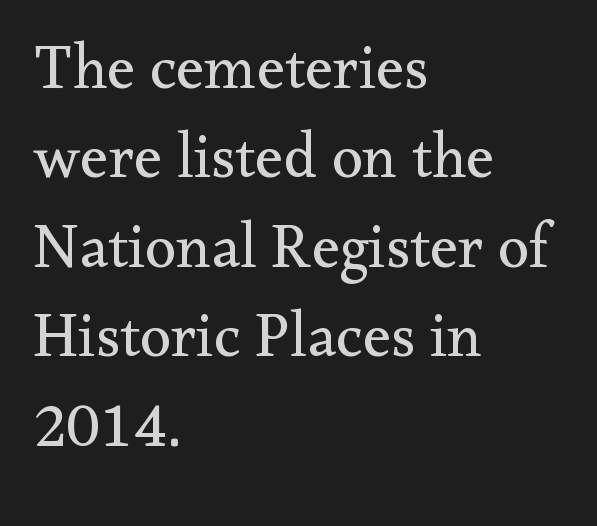
If you drew a ruler down the left edge, every line would touch it. The leading is moderate, giving the passage an even texture. Here the designer chose a conventional face with non-uniform glyph widths. A quiet, ordinary-to-light weight characterises the typeface. The specimen omits any rule beneath the text block's lines.
